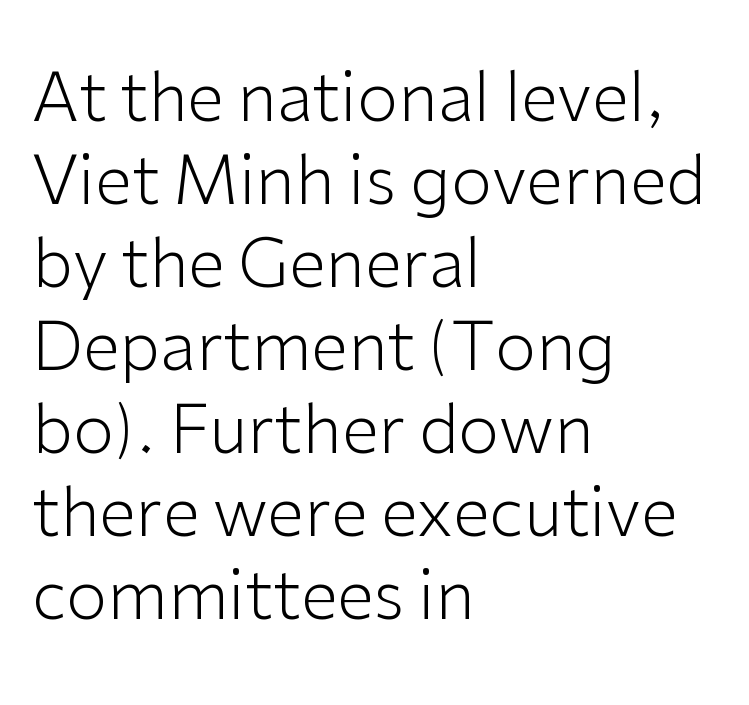
{"serif": "no", "italic": "no", "bold": "no", "weight": "light", "width": "normal", "stroke_contrast": "low", "x_height": "medium", "monospaced": "no", "underline": "no", "align": "left", "line_spacing_ratio": 1.24, "letter_spacing": "normal", "letter_spacing_em": 0.0, "glyph_px": 67}
